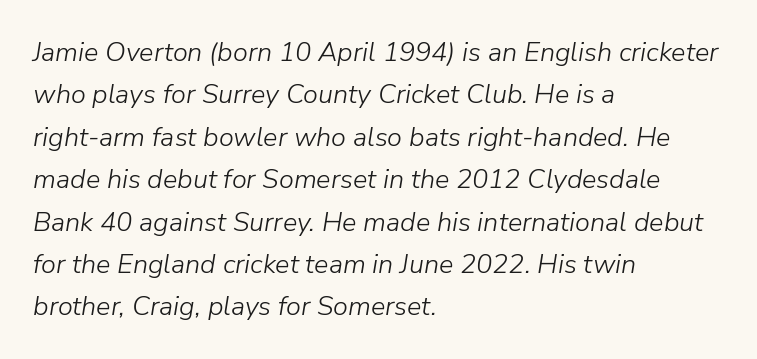
Regular leading. These glyphs show unthickened strokes, regular width or finer. Every character sits at an angle, as italics do. Each word holds together tightly as a unit, with standard inter-letter gaps.
